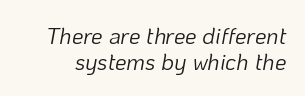
{"italic": "yes", "lean": "right", "slant_degrees": 10, "bold": "no", "underline": "no", "line_spacing": "tight", "line_spacing_ratio": 1.15, "letter_spacing": "normal", "letter_spacing_em": 0.0, "glyph_px": 23}
